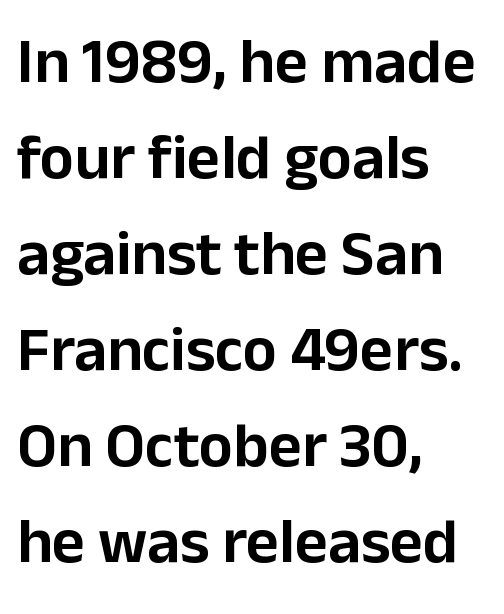
The image shows 64 px sans-serif type, upright; set left-aligned, normal line spacing (1.5x), normal letter spacing, not underlined; low stroke contrast and a medium x-height.
